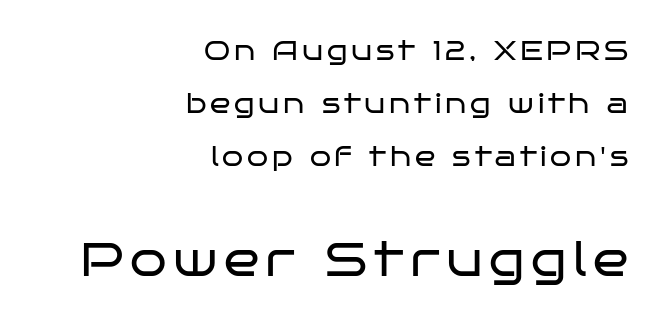
{"serif": "no", "italic": "no", "bold": "no", "weight": "regular", "width": "wide", "stroke_contrast": "low", "x_height": "large", "monospaced": "no", "underline": "no", "align": "right", "line_spacing": "loose", "line_spacing_ratio": 1.97, "larger_block": "second", "size_ratio": 1.74, "glyph_px": 47}
